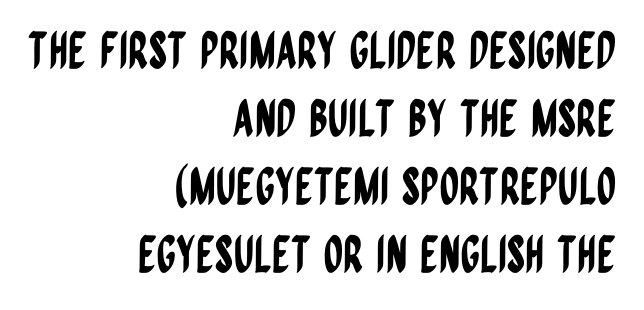
Q: Is the text italic (slanted)? A: No, it is upright.
Q: Is the typeface a serif or a sans-serif typeface? A: Sans-serif.
Q: Is the text underlined? A: No.
Q: How is the paragraph aligned? A: Right-aligned.
Q: Is the spacing between letters normal or unusually wide? A: Normal.
Q: Is the spacing between lines tight, normal or loose? A: Normal.
Q: Width (condensed, normal, or wide)? A: Condensed.
Q: Stroke contrast? A: Low.
Q: x-height? A: Large.
Q: Monospaced? A: No.
